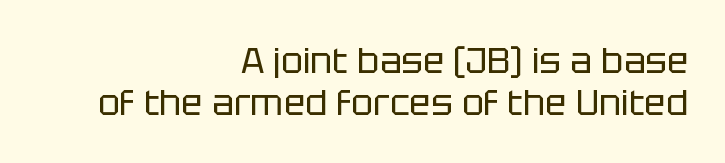
{"serif": "no", "italic": "no", "bold": "no", "weight": "regular", "width": "normal", "stroke_contrast": "low", "x_height": "large", "monospaced": "no", "underline": "no", "align": "right", "line_spacing_ratio": 1.16, "letter_spacing": "normal", "letter_spacing_em": 0.0, "glyph_px": 36}
